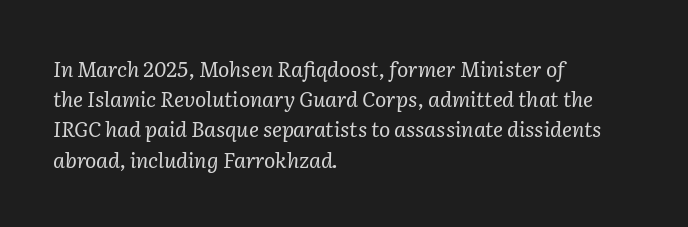
{"italic": "yes", "lean": "right", "slant_degrees": 2, "bold": "no", "underline": "no", "align": "left", "line_spacing": "normal", "line_spacing_ratio": 1.44, "letter_spacing": "normal", "letter_spacing_em": 0.0, "glyph_px": 21}
